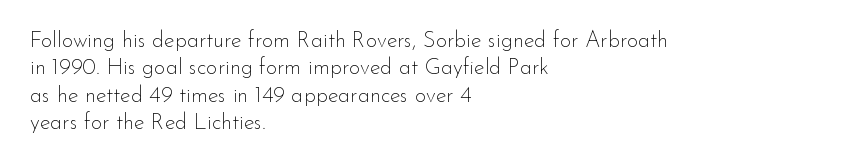
{"italic": "no", "bold": "no", "underline": "no", "align": "left", "line_spacing": "normal", "line_spacing_ratio": 1.25, "letter_spacing": "normal", "letter_spacing_em": 0.0, "glyph_px": 22}
